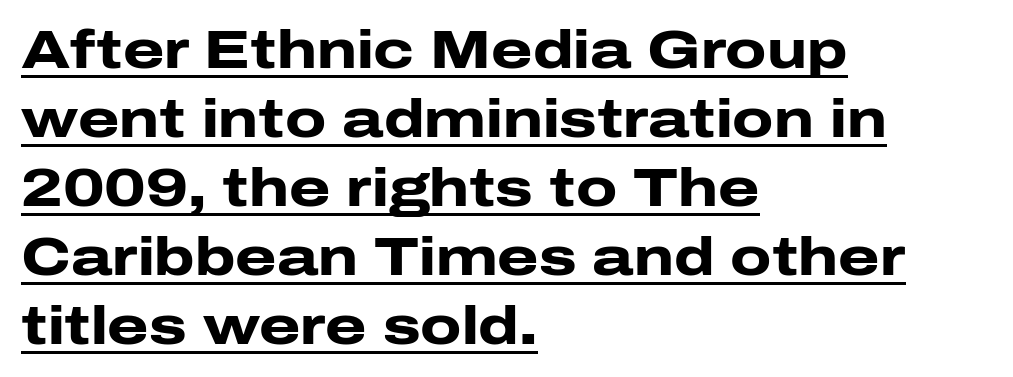
{"serif": "no", "italic": "no", "bold": "yes", "weight": "heavy", "width": "wide", "stroke_contrast": "low", "x_height": "medium", "monospaced": "no", "underline": "yes", "align": "left", "line_spacing": "normal", "line_spacing_ratio": 1.3, "letter_spacing": "normal", "letter_spacing_em": 0.0, "glyph_px": 53}
